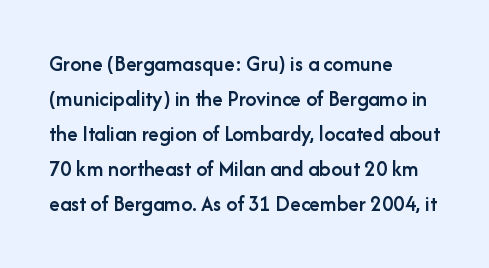
{"italic": "no", "bold": "semi", "underline": "no", "align": "left", "line_spacing": "normal", "line_spacing_ratio": 1.59, "letter_spacing": "normal", "letter_spacing_em": 0.0, "glyph_px": 22}
